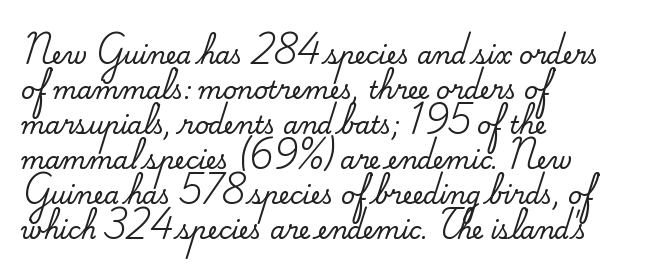
The image shows 24 px text type; set left-aligned, normal line spacing (1.46x), normal letter spacing, not underlined.
